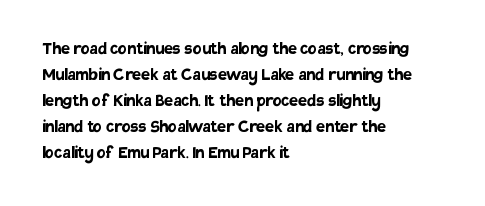
Q: Is the text bold? A: Yes.
Q: Is the text italic (slanted)? A: No, it is upright.
Q: Is the text underlined? A: No.
Q: How is the paragraph aligned? A: Left-aligned.
Q: Is the spacing between letters normal or unusually wide? A: Normal.
Q: Is the spacing between lines tight, normal or loose? A: Normal.
